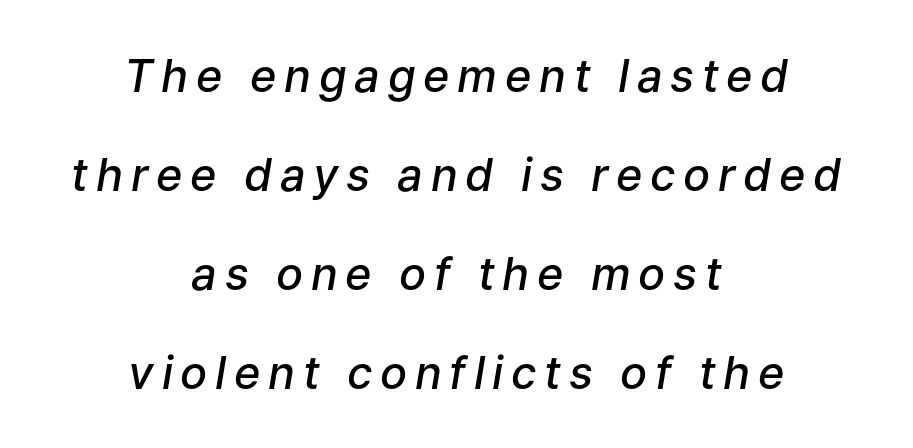
{"italic": "yes", "lean": "right", "slant_degrees": 9, "bold": "semi", "weight": "semibold", "width": "normal", "stroke_contrast": "low", "x_height": "medium", "monospaced": "no", "underline": "no", "align": "center", "line_spacing": "loose", "line_spacing_ratio": 2.2, "glyph_px": 45}
